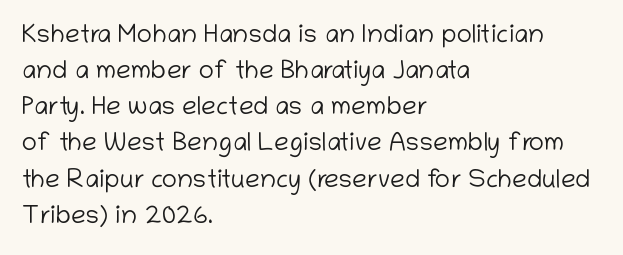
{"italic": "no", "bold": "no", "underline": "no", "align": "left", "line_spacing": "normal", "line_spacing_ratio": 1.39, "letter_spacing": "normal", "letter_spacing_em": 0.0, "glyph_px": 26}
